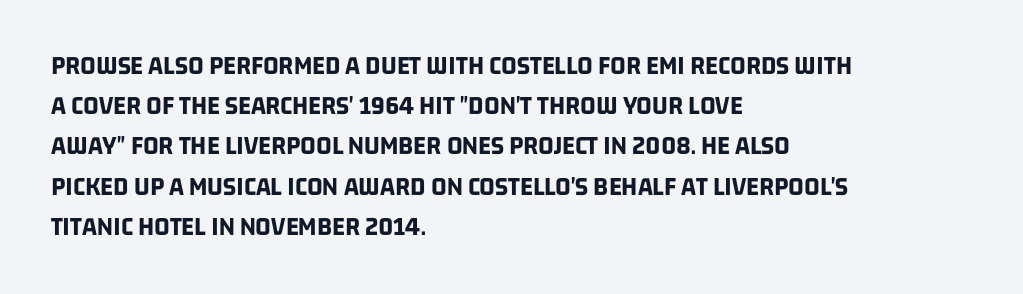
The image shows 27 px bold type; set left-aligned, normal line spacing (1.49x), normal letter spacing, not underlined.
